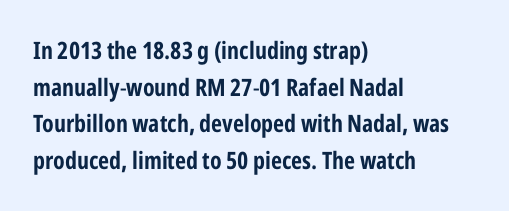
Q: Is the text italic (slanted)? A: No, it is upright.
Q: Is the text underlined? A: No.
Q: How is the paragraph aligned? A: Left-aligned.
Q: Is the spacing between letters normal or unusually wide? A: Normal.
Q: Is the spacing between lines tight, normal or loose? A: Normal.
